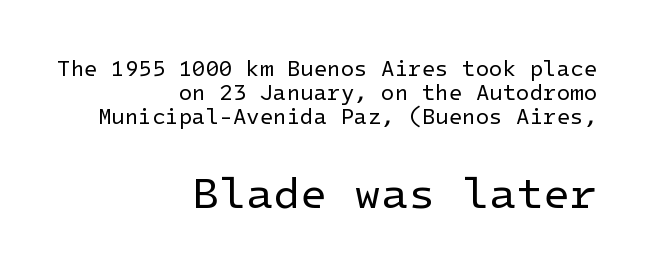
The image shows 44 px regular-weight sans-serif type, upright; set right-aligned, tight line spacing (1.1x), normal letter spacing, not underlined; the second (bottom) block is 2.0x larger; low stroke contrast and a medium x-height.
